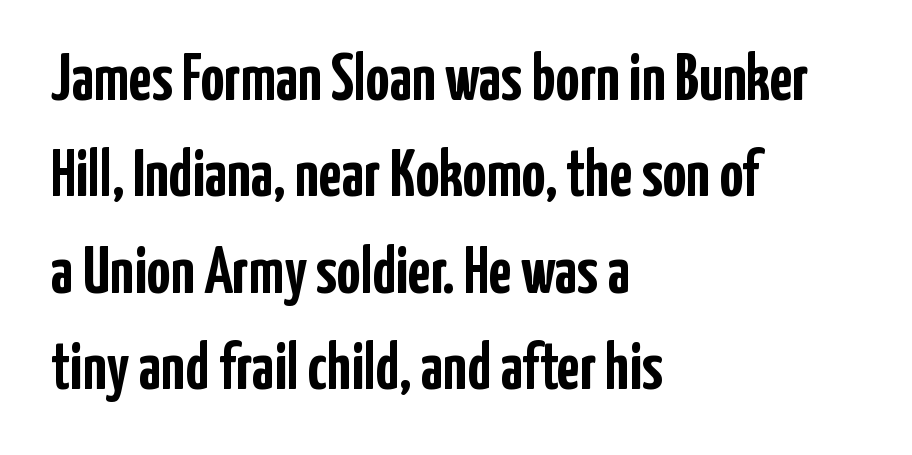
Set as a true bold cut, around the 700 mark. If you drew a line through each stem, it would be perfectly vertical. Short note: letters normally spaced. One-word summary of the alignment: left. The passage shown stacks its lines at a standard gap. Beneath every word, the page is bare.
